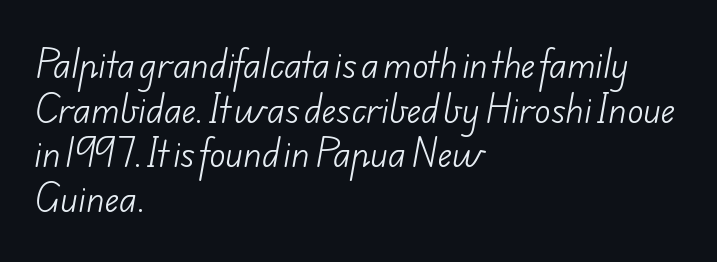
The image shows 34 px light sans-serif type; set left-aligned, normal line spacing (1.31x), normal letter spacing, not underlined; low stroke contrast and a small x-height.
